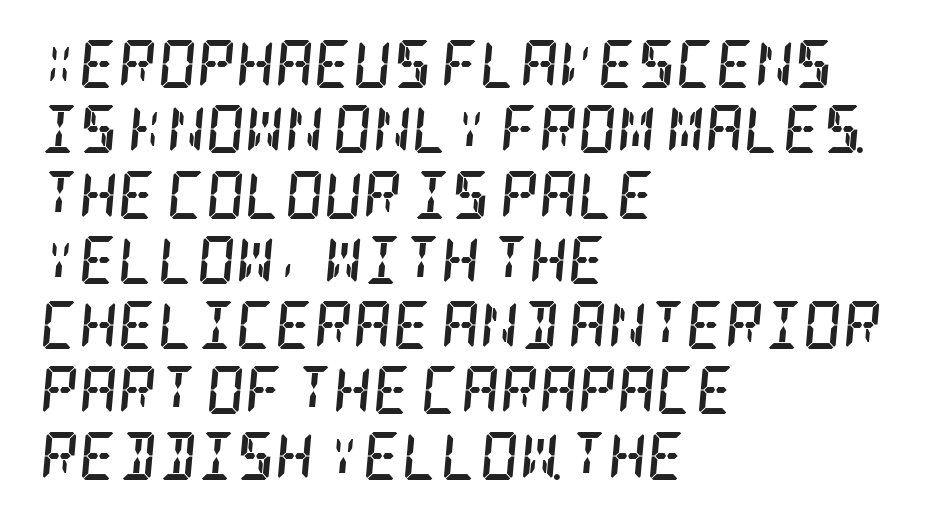
{"serif": "yes", "italic": "yes", "lean": "right", "slant_degrees": 5, "bold": "yes", "weight": "semibold", "width": "condensed", "stroke_contrast": "low", "x_height": "large", "underline": "no", "align": "left", "line_spacing": "normal", "line_spacing_ratio": 1.36, "letter_spacing": "normal", "letter_spacing_em": 0.0, "glyph_px": 48}
